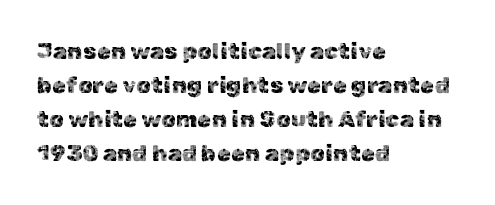
The image shows 23 px text type, upright; set left-aligned, normal line spacing (1.48x), normal letter spacing, not underlined.
